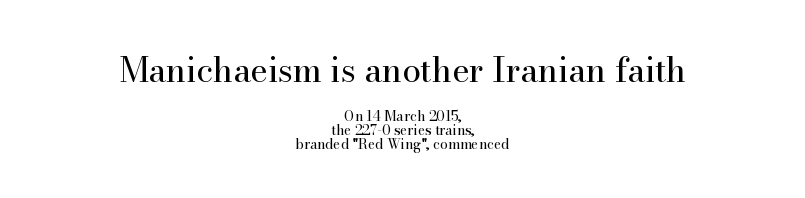
The image shows 34 px regular-weight serif type, upright; set centered, tight line spacing (1.01x), normal letter spacing, not underlined; the first (top) block is 2.43x larger; high stroke contrast and a small x-height.
